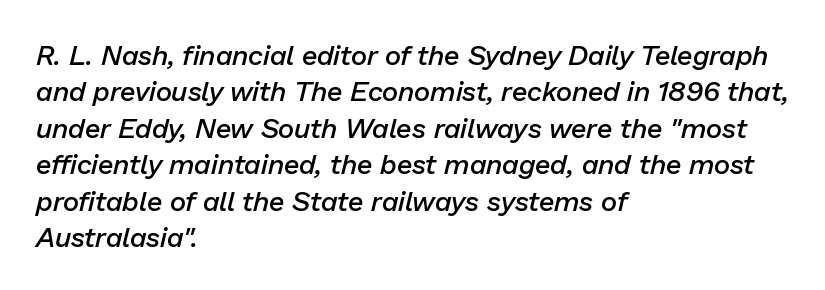
The image shows 28 px semibold type, italic (leaning right); set left-aligned, normal line spacing (1.3x), normal letter spacing, not underlined; low stroke contrast and a medium x-height.
